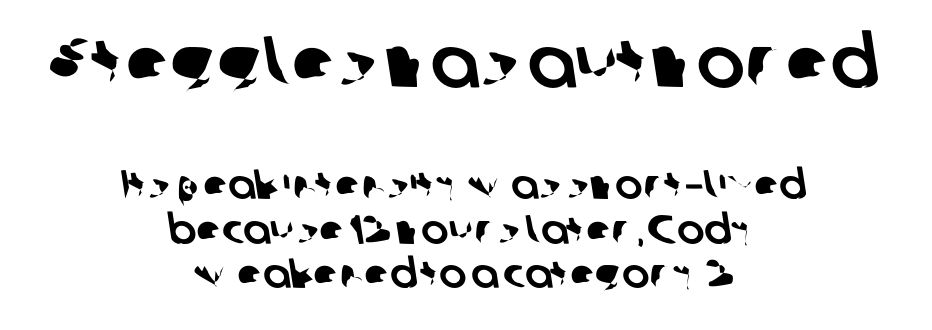
Q: Is the typeface a serif or a sans-serif typeface? A: Sans-serif.
Q: Is the text underlined? A: No.
Q: How is the paragraph aligned? A: Centered.
Q: Is the spacing between letters normal or unusually wide? A: Normal.
Q: Is the spacing between lines tight, normal or loose? A: Tight.
Q: Which block of text is set in a larger size, the first (top) or the second (bottom)? A: The first (top) one.
Q: Width (condensed, normal, or wide)? A: Normal.
Q: Stroke contrast? A: Low.
Q: x-height? A: Medium.
Q: Monospaced? A: No.
